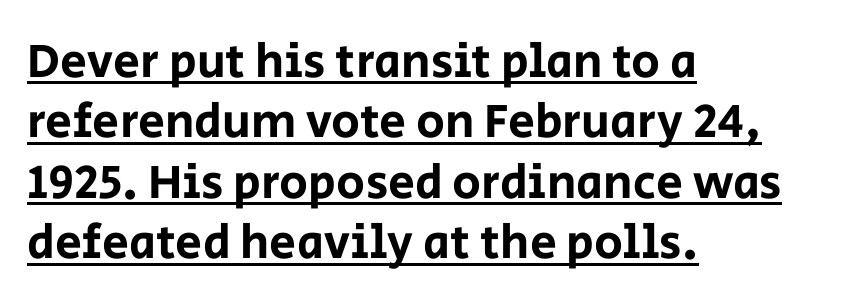
{"serif": "no", "italic": "no", "width": "normal", "stroke_contrast": "low", "x_height": "large", "monospaced": "no", "underline": "yes", "align": "left", "line_spacing": "normal", "line_spacing_ratio": 1.26, "letter_spacing": "normal", "letter_spacing_em": 0.0, "glyph_px": 48}
